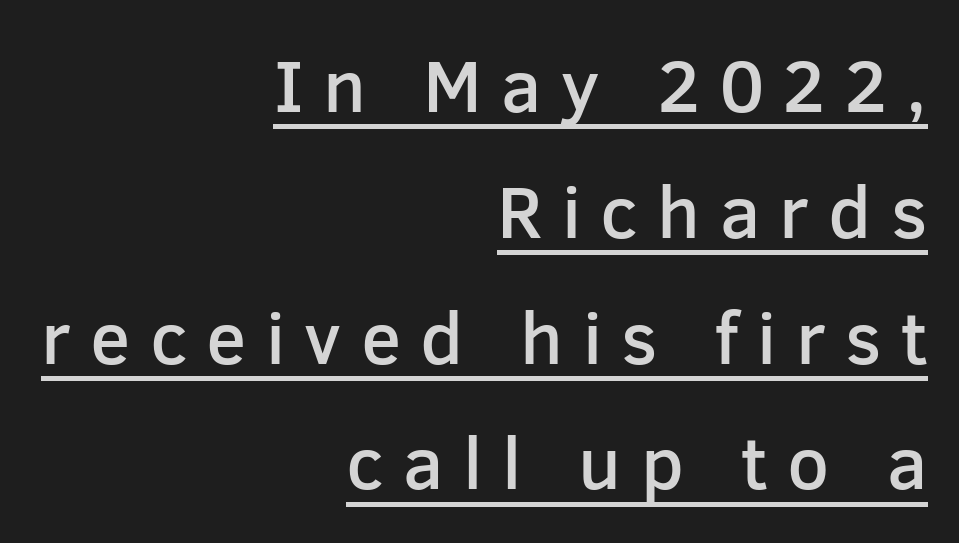
Q: Is the text bold? A: Semi-bold.
Q: Is the text italic (slanted)? A: No, it is upright.
Q: Is the typeface a serif or a sans-serif typeface? A: Sans-serif.
Q: Is the text underlined? A: Yes.
Q: How is the paragraph aligned? A: Right-aligned.
Q: Is the spacing between letters normal or unusually wide? A: Unusually wide.
Q: Is the spacing between lines tight, normal or loose? A: Normal.
Q: Width (condensed, normal, or wide)? A: Normal.
Q: Stroke contrast? A: Low.
Q: x-height? A: Medium.
Q: Monospaced? A: No.
